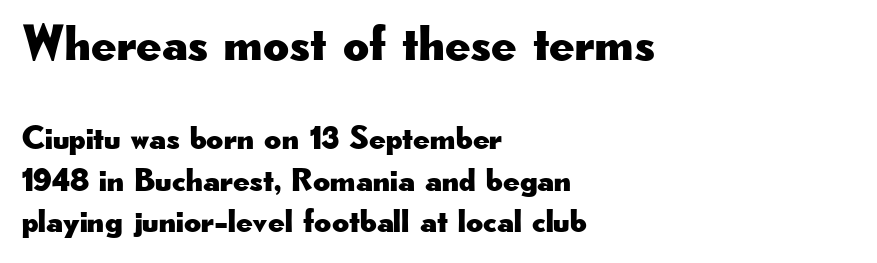
{"serif": "no", "italic": "no", "width": "wide", "stroke_contrast": "low", "x_height": "small", "monospaced": "no", "underline": "no", "align": "left", "line_spacing": "normal", "line_spacing_ratio": 1.25, "letter_spacing": "normal", "letter_spacing_em": 0.0, "larger_block": "first", "size_ratio": 1.52, "glyph_px": 50}
